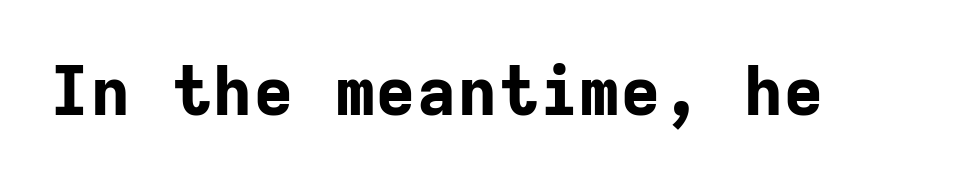
When letters stand straight like this, we call the style roman or upright. The letters march in equal steps, a hallmark of fixed-pitch type. How heavy is the stroke? Heavy — this is a bold. This rendering leaves character spacing at its baseline value. Check under the words: just untouched page. Nope, no serifs anywhere on these letters.
